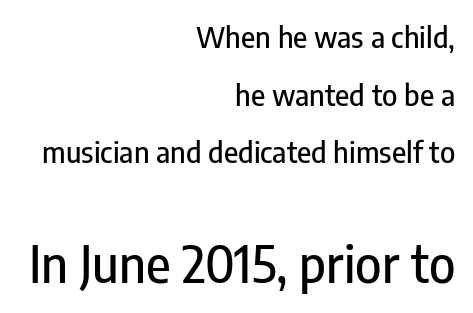
The image shows 50 px condensed sans-serif type, upright; set right-aligned, loose line spacing (1.99x), normal letter spacing, not underlined; the second (bottom) block is 1.72x larger; low stroke contrast and a medium x-height.
